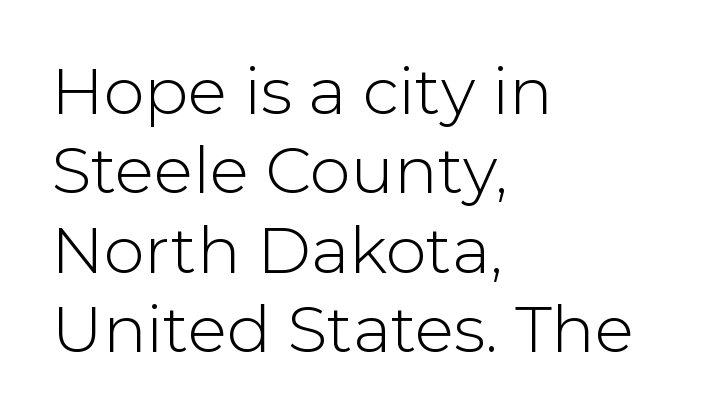
{"serif": "no", "italic": "no", "bold": "no", "weight": "light", "width": "normal", "stroke_contrast": "low", "x_height": "medium", "monospaced": "no", "underline": "no", "align": "left", "line_spacing_ratio": 1.22, "letter_spacing": "normal", "letter_spacing_em": 0.0, "glyph_px": 65}
